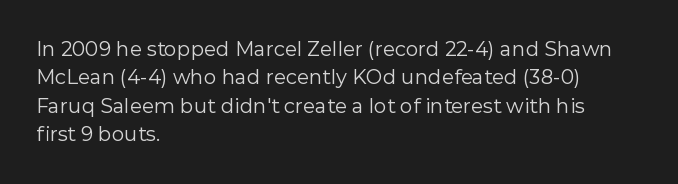
{"italic": "no", "bold": "no", "underline": "no", "align": "left", "line_spacing": "normal", "line_spacing_ratio": 1.42, "letter_spacing": "normal", "letter_spacing_em": 0.0, "glyph_px": 20}
